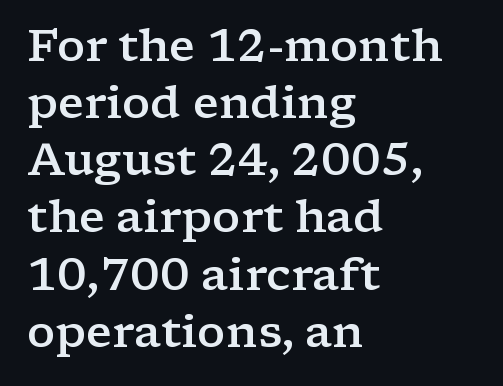
Q: Is the text bold? A: Semi-bold.
Q: Is the text italic (slanted)? A: No, it is upright.
Q: Is the typeface a serif or a sans-serif typeface? A: Serif.
Q: Is the text underlined? A: No.
Q: How is the paragraph aligned? A: Left-aligned.
Q: Is the spacing between letters normal or unusually wide? A: Normal.
Q: Is the spacing between lines tight, normal or loose? A: Normal.
Q: Width (condensed, normal, or wide)? A: Wide.
Q: Stroke contrast? A: Low.
Q: x-height? A: Medium.
Q: Monospaced? A: No.
